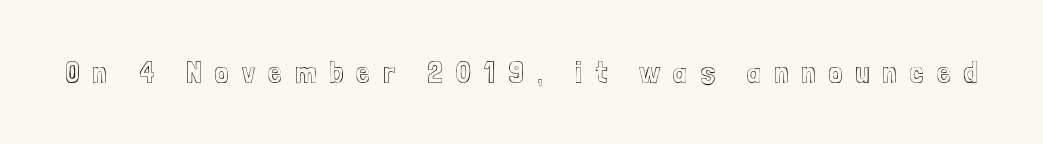
Q: Is the text italic (slanted)? A: No, it is upright.
Q: Is the text underlined? A: No.
Q: Is the spacing between letters normal or unusually wide? A: Unusually wide.
Q: Width (condensed, normal, or wide)? A: Condensed.
Q: x-height? A: Medium.
Q: Monospaced? A: No.
